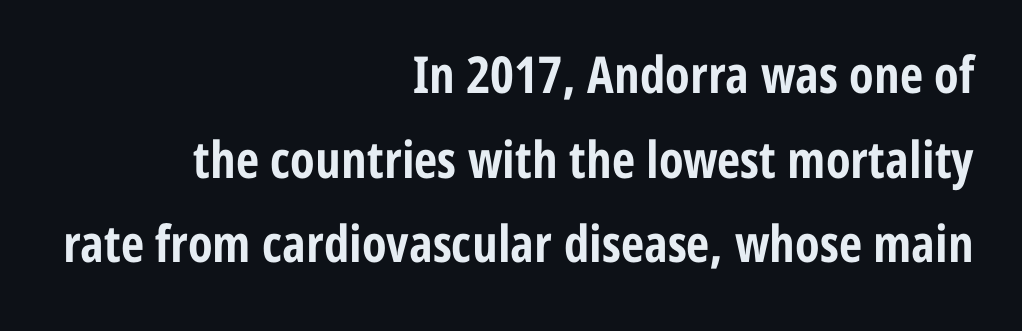
When letters stand straight like this, we call the style roman or upright. Rule under the text: the space is simply empty. Heavy, bold letterforms. Layout note: lines flush right.
